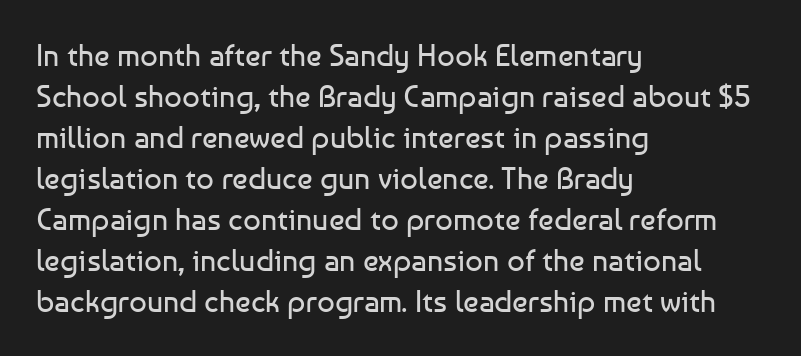
{"serif": "no", "italic": "no", "bold": "no", "weight": "regular", "width": "normal", "stroke_contrast": "low", "x_height": "medium", "monospaced": "no", "underline": "no", "align": "left", "line_spacing": "normal", "line_spacing_ratio": 1.32, "letter_spacing": "normal", "letter_spacing_em": 0.0, "glyph_px": 31}
